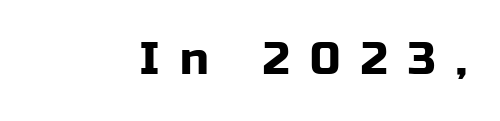
Q: Is the text italic (slanted)? A: No, it is upright.
Q: Is the typeface a serif or a sans-serif typeface? A: Sans-serif.
Q: Is the text underlined? A: No.
Q: Is the spacing between letters normal or unusually wide? A: Unusually wide.
Q: Width (condensed, normal, or wide)? A: Normal.
Q: Stroke contrast? A: Low.
Q: x-height? A: Medium.
Q: Monospaced? A: No.
